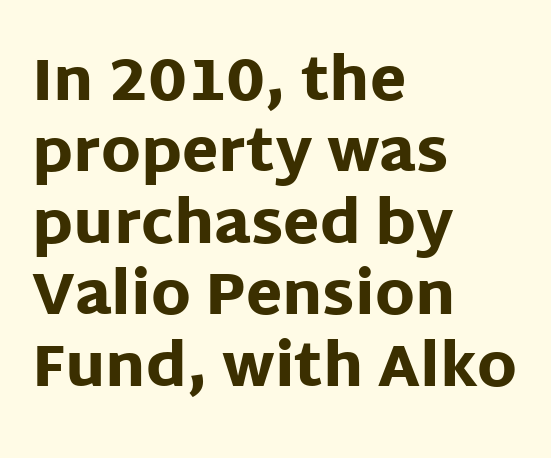
{"serif": "no", "italic": "no", "bold": "yes", "weight": "heavy", "width": "normal", "stroke_contrast": "low", "x_height": "large", "monospaced": "no", "underline": "no", "align": "left", "line_spacing_ratio": 1.21, "letter_spacing": "normal", "letter_spacing_em": 0.0, "glyph_px": 59}
